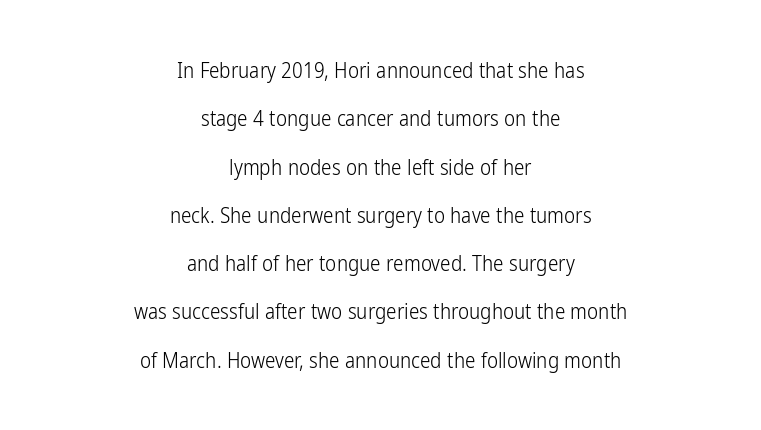
Q: Is the text bold? A: No.
Q: Is the text italic (slanted)? A: No, it is upright.
Q: Is the text underlined? A: No.
Q: How is the paragraph aligned? A: Centered.
Q: Is the spacing between letters normal or unusually wide? A: Normal.
Q: Is the spacing between lines tight, normal or loose? A: Loose.
